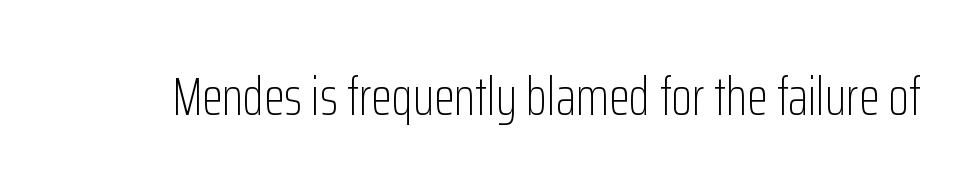
{"serif": "no", "italic": "no", "bold": "no", "weight": "light", "width": "condensed", "stroke_contrast": "low", "x_height": "medium", "monospaced": "no", "underline": "no", "letter_spacing": "normal", "letter_spacing_em": 0.0, "glyph_px": 54}
